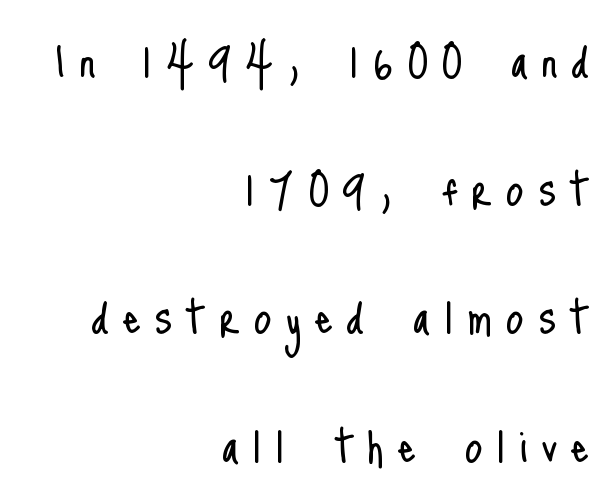
{"serif": "no", "italic": "no", "bold": "no", "weight": "light", "width": "condensed", "stroke_contrast": "low", "x_height": "small", "monospaced": "no", "underline": "no", "align": "right", "line_spacing": "loose", "line_spacing_ratio": 2.25, "letter_spacing": "wide", "letter_spacing_em": 0.24, "glyph_px": 57}
